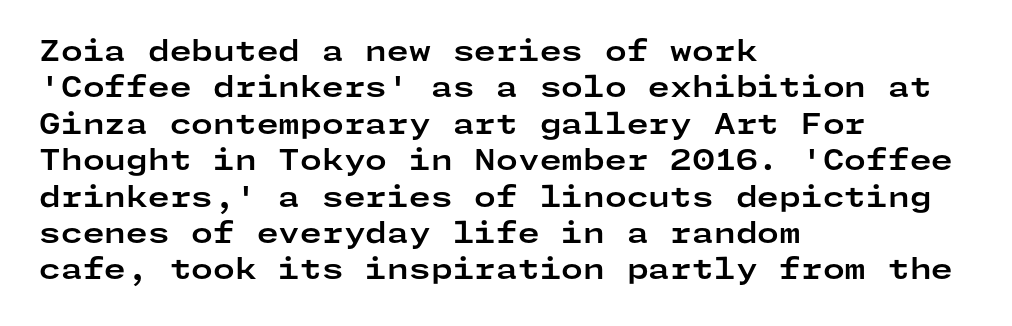
{"serif": "no", "italic": "no", "bold": "yes", "weight": "bold", "width": "wide", "stroke_contrast": "low", "x_height": "medium", "underline": "no", "align": "left", "line_spacing": "normal", "line_spacing_ratio": 1.3, "letter_spacing": "normal", "letter_spacing_em": 0.0, "glyph_px": 28}
